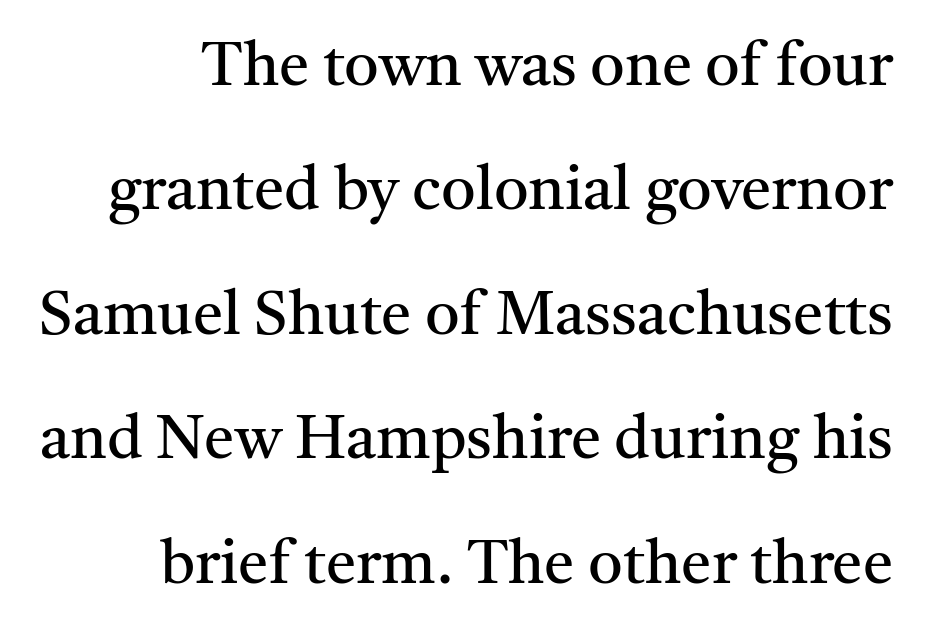
The image shows 61 px regular-weight serif type, upright; set loose line spacing (2.04x), normal letter spacing, not underlined; medium stroke contrast and a medium x-height.
